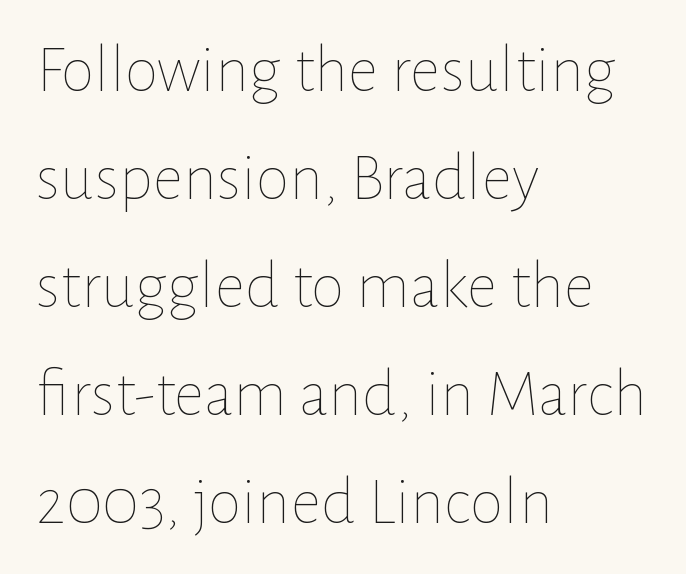
Each letter keeps its own natural width here, so spacing adapts to shape. Each new line begins a customary step beneath the previous one. The letters look calm and open, with moderate or lighter stems. Short and long lines alike share a common starting point at left. Quick note: underline off.
